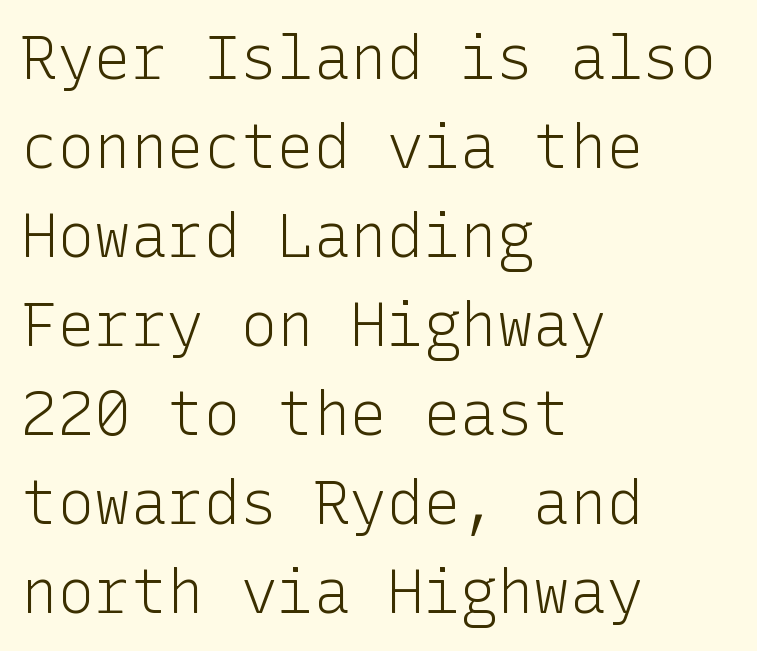
The image shows 61 px light sans-serif type, upright; set left-aligned, normal line spacing (1.46x), normal letter spacing, not underlined; low stroke contrast and a medium x-height.
